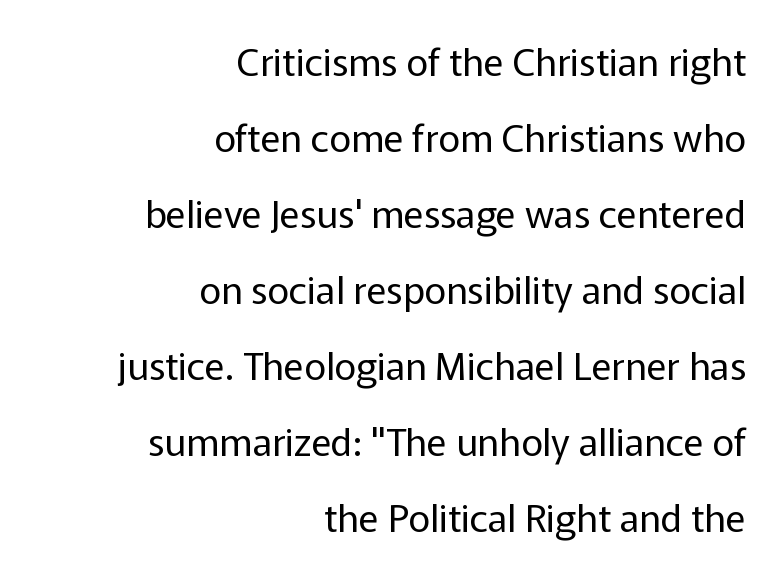
Q: Is the text bold? A: No.
Q: Is the text italic (slanted)? A: No, it is upright.
Q: Is the typeface a serif or a sans-serif typeface? A: Sans-serif.
Q: Is the text underlined? A: No.
Q: How is the paragraph aligned? A: Right-aligned.
Q: Is the spacing between letters normal or unusually wide? A: Normal.
Q: Is the spacing between lines tight, normal or loose? A: Loose.
Q: Width (condensed, normal, or wide)? A: Normal.
Q: Stroke contrast? A: Low.
Q: x-height? A: Medium.
Q: Monospaced? A: No.
